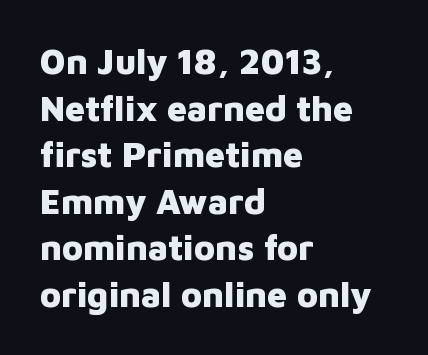
A sans-serif font was chosen for this passage. Thick stems and heavy bowls — unmistakably bold. Descenders hang freely into open space. These lines are rendered in a variable-pitch font. A roman cut, with each character standing at attention.
